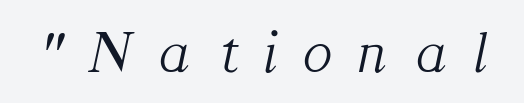
The image shows 60 px light serif type, italic (leaning right); set unusually wide letter spacing (+0.46 em), not underlined; medium stroke contrast and a medium x-height.
